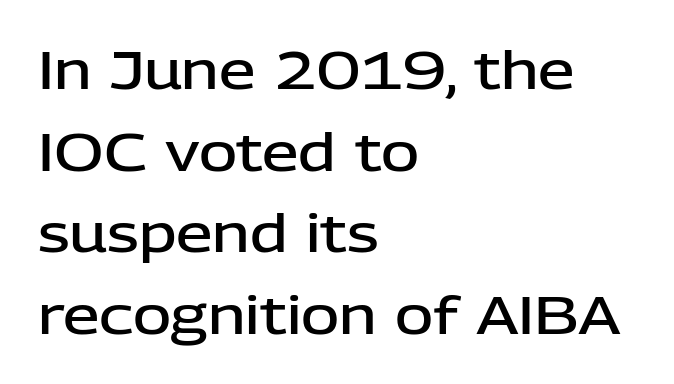
{"serif": "no", "italic": "no", "bold": "semi", "weight": "semibold", "width": "normal", "stroke_contrast": "low", "x_height": "medium", "monospaced": "no", "underline": "no", "align": "left", "line_spacing": "normal", "line_spacing_ratio": 1.57, "letter_spacing": "normal", "letter_spacing_em": 0.0, "glyph_px": 52}
